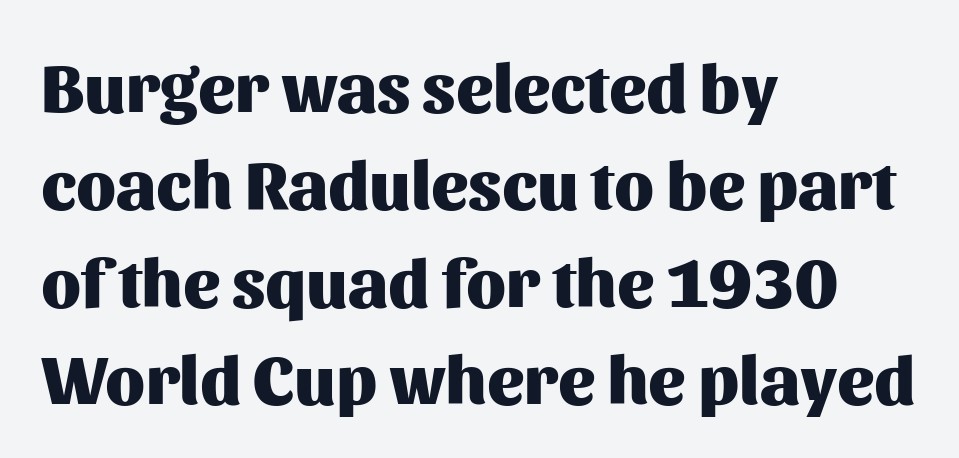
Underlining? Definitely not there. Type style note: lacks serifs. Reading down the column, the eye jumps a familiar distance to each next line. The rendering anchors every line to the left-hand side. How are the letters spaced? Ordinarily, with no added tracking. Strong, thick strokes mark this as bold type.
